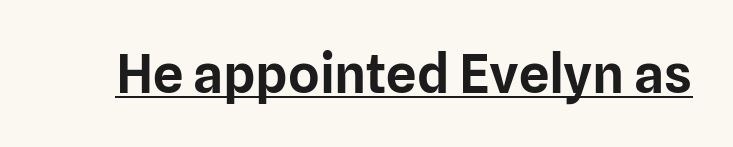
What stands out about the letter spacing? Nothing — it is the standard amount. You could not count columns in this text — the font is proportionally spaced. A roman cut, with each character standing at attention. Emphasis is given by a line drawn under the lettering.
